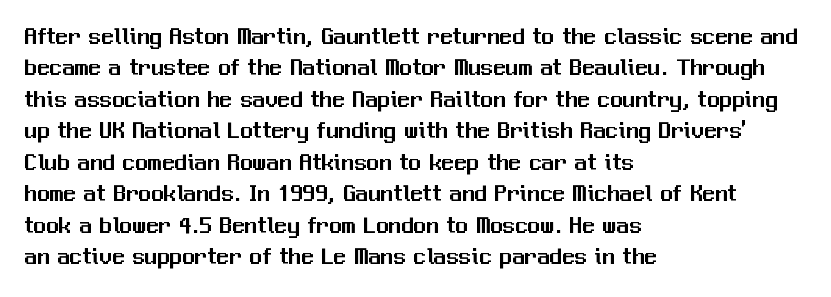
The image shows 25 px text type, upright; set left-aligned, normal line spacing (1.26x), normal letter spacing, not underlined.
